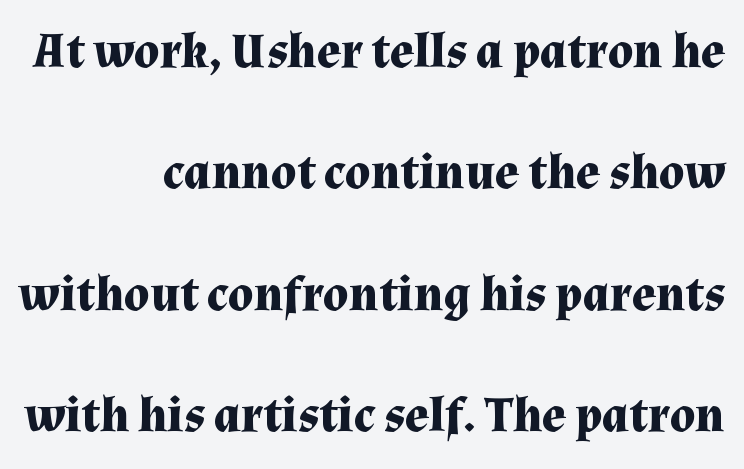
Heavy-handed strokes throughout: this text is bold. Do the characters align in a grid? No, the font is proportional. Letterform terminals end in serifs throughout the passage. The block of text is sparse from top to bottom, with ample space between rows.
